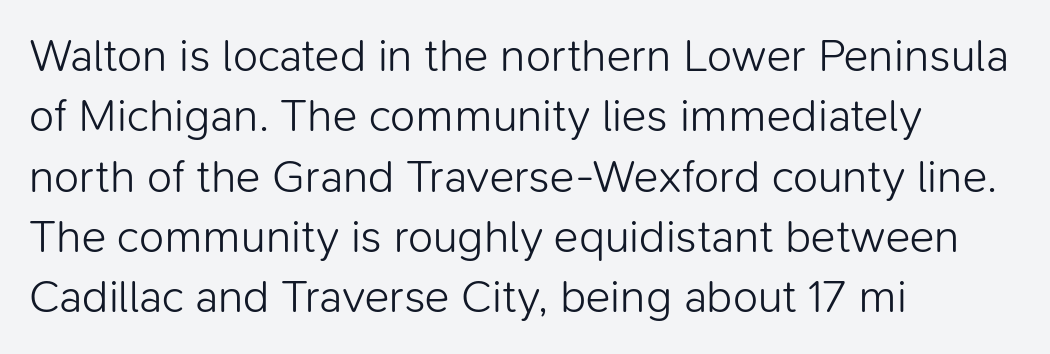
Is this a sans? Yes — the strokes have no serifs. A classic flush-left, rag-right setting is used for this passage. Does the leading feel generous? No, just average. Underline: absent. These lines are rendered in a variable-pitch font.
